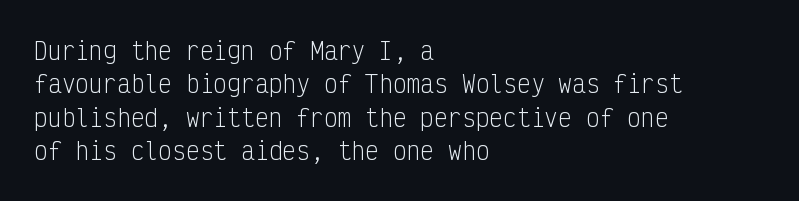
{"italic": "no", "bold": "no", "underline": "no", "align": "left", "line_spacing": "normal", "line_spacing_ratio": 1.45, "letter_spacing": "normal", "letter_spacing_em": 0.0, "glyph_px": 23}
